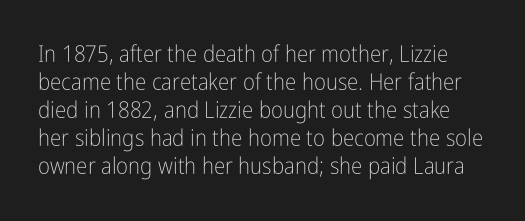
This sample uses an upright cut, with every glyph sitting square on the baseline. Nobody drew a line under any word here. Stroke thickness stays within the range of a standard reading face or lighter. Nothing unusual about the tracking: characters are spaced as the font intends.
